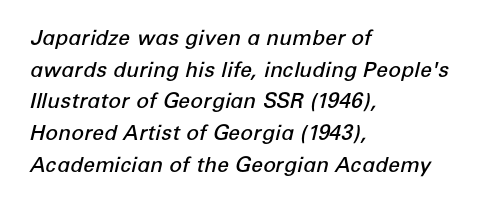
{"italic": "yes", "lean": "right", "slant_degrees": 12, "bold": "semi", "underline": "no", "align": "left", "line_spacing": "normal", "line_spacing_ratio": 1.51, "letter_spacing": "normal", "letter_spacing_em": 0.0, "glyph_px": 21}
